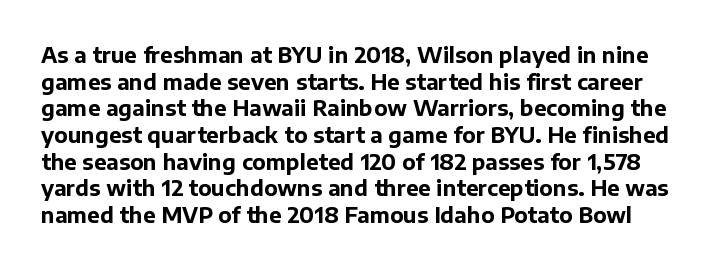
Q: Is the text bold? A: Yes.
Q: Is the text italic (slanted)? A: No, it is upright.
Q: Is the text underlined? A: No.
Q: Is the spacing between letters normal or unusually wide? A: Normal.
Q: Is the spacing between lines tight, normal or loose? A: Normal.
